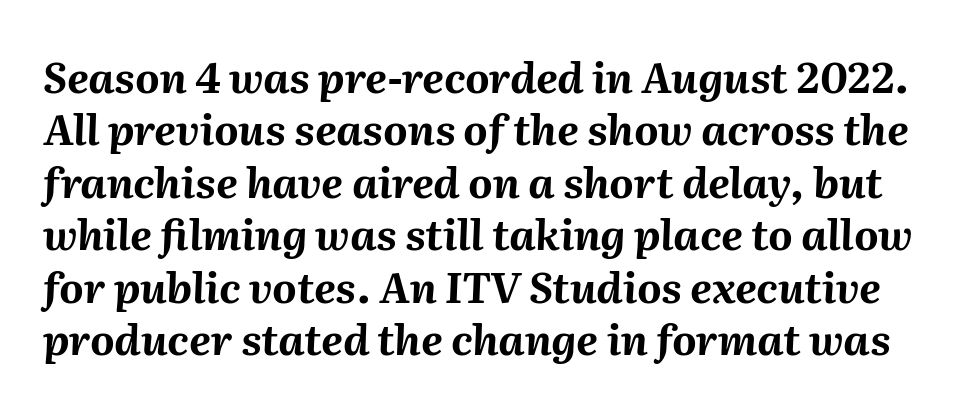
{"italic": "yes", "lean": "right", "slant_degrees": 2, "bold": "yes", "weight": "bold", "width": "normal", "stroke_contrast": "medium", "x_height": "medium", "monospaced": "no", "underline": "no", "line_spacing": "normal", "line_spacing_ratio": 1.25, "letter_spacing": "normal", "letter_spacing_em": 0.0, "glyph_px": 42}
